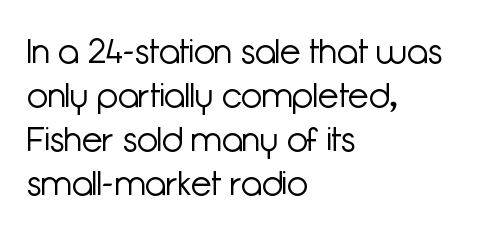
There is no visible air inserted between adjacent glyphs. Posture: upright roman. A typesetter would call this leading conventional body-copy spacing. These lines stack with their left ends in a neat column. A quiet, ordinary-to-light weight characterises the typeface. Letterform terminals end flat and unadorned throughout the passage.
